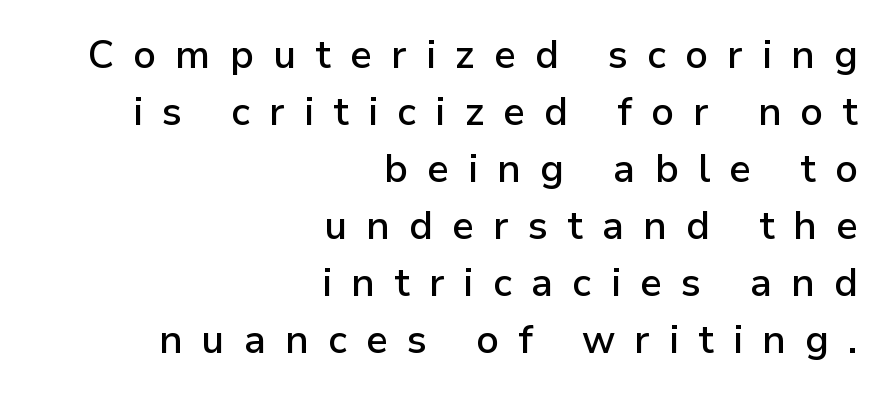
The image shows 39 px semibold sans-serif type, upright; set right-aligned, normal line spacing (1.46x), unusually wide letter spacing (+0.49 em), not underlined; low stroke contrast and a medium x-height.
